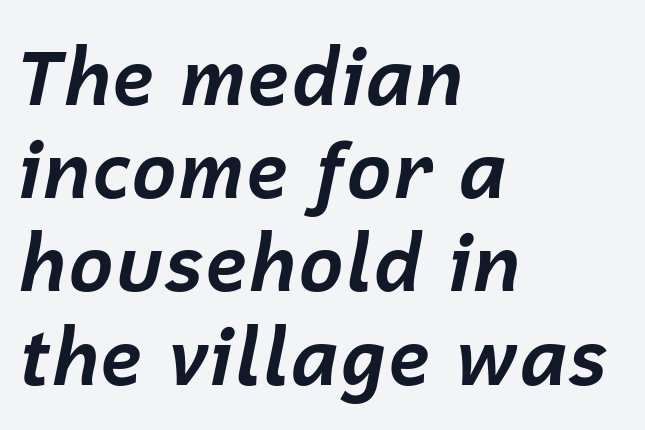
Q: Is the text bold? A: Yes.
Q: Is the text italic (slanted)? A: Yes, it leans right by about 12 degrees.
Q: Is the text underlined? A: No.
Q: How is the paragraph aligned? A: Left-aligned.
Q: Is the spacing between letters normal or unusually wide? A: Normal.
Q: Width (condensed, normal, or wide)? A: Normal.
Q: Stroke contrast? A: Low.
Q: x-height? A: Medium.
Q: Monospaced? A: No.
